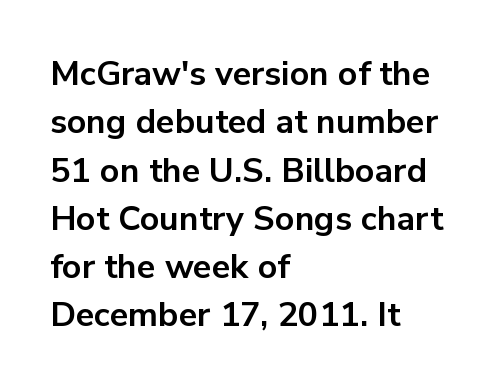
Q: Is the text bold? A: Yes.
Q: Is the text italic (slanted)? A: No, it is upright.
Q: Is the typeface a serif or a sans-serif typeface? A: Sans-serif.
Q: Is the text underlined? A: No.
Q: How is the paragraph aligned? A: Left-aligned.
Q: Is the spacing between letters normal or unusually wide? A: Normal.
Q: Is the spacing between lines tight, normal or loose? A: Normal.
Q: Width (condensed, normal, or wide)? A: Normal.
Q: Stroke contrast? A: Low.
Q: x-height? A: Medium.
Q: Monospaced? A: No.
